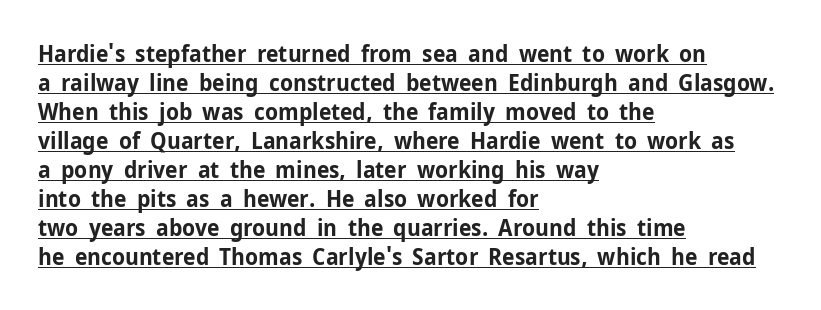
Q: Is the text bold? A: Yes.
Q: Is the text italic (slanted)? A: No, it is upright.
Q: Is the text underlined? A: Yes.
Q: How is the paragraph aligned? A: Left-aligned.
Q: Is the spacing between letters normal or unusually wide? A: Normal.
Q: Is the spacing between lines tight, normal or loose? A: Normal.
